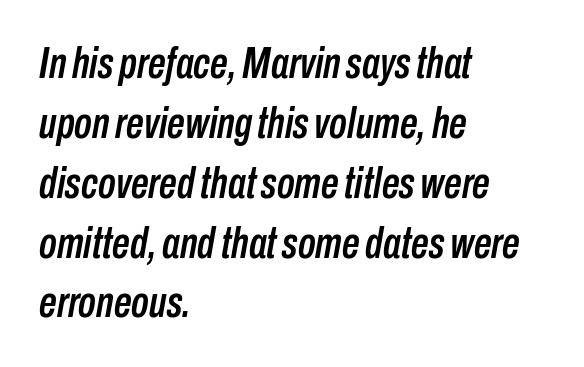
The image shows 44 px condensed type, italic (leaning right); set left-aligned, normal line spacing (1.36x), normal letter spacing, not underlined; low stroke contrast and a medium x-height.
